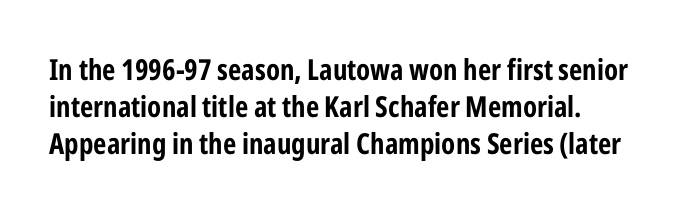
Underline: absent. The face used here is rendered with its standard letterfit. Heft: maximum for text — a bold. Each letter keeps its own natural width here, so spacing adapts to shape. Evenly set lines give the paragraph a standard silhouette.
